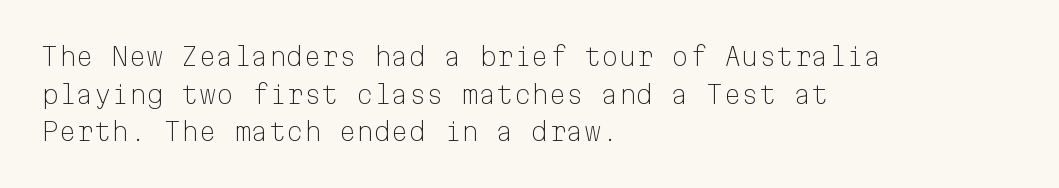
{"italic": "no", "bold": "no", "underline": "no", "align": "left", "line_spacing": "normal", "line_spacing_ratio": 1.51, "letter_spacing": "normal", "letter_spacing_em": 0.0, "glyph_px": 25}
